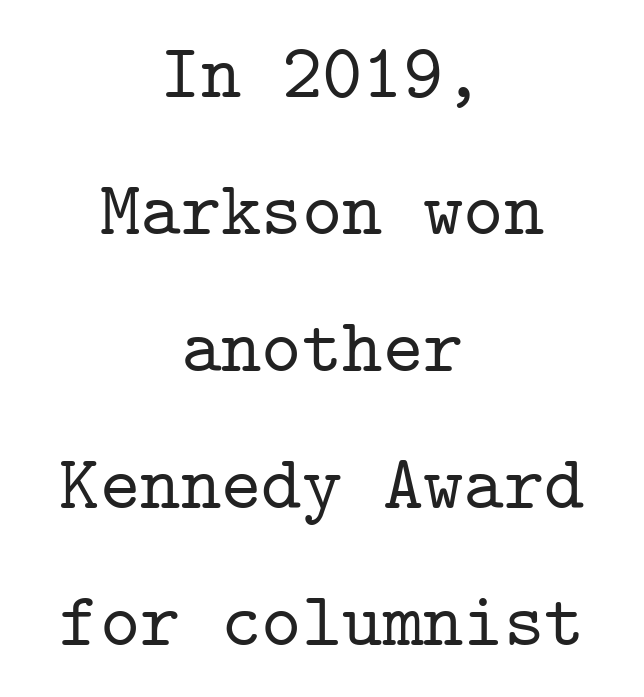
Horizontally, the lines are justified to the midpoint only. A roman cut, with each character standing at attention. Letter spacing: default. Looks like terminal output: every glyph gets an equal slot. Quick note: underline off. This sample uses a serif face.
